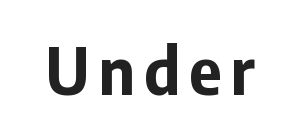
Q: Is the text bold? A: Yes.
Q: Is the text italic (slanted)? A: No, it is upright.
Q: Is the typeface a serif or a sans-serif typeface? A: Sans-serif.
Q: Is the text underlined? A: No.
Q: Width (condensed, normal, or wide)? A: Normal.
Q: Stroke contrast? A: Low.
Q: x-height? A: Medium.
Q: Monospaced? A: No.
